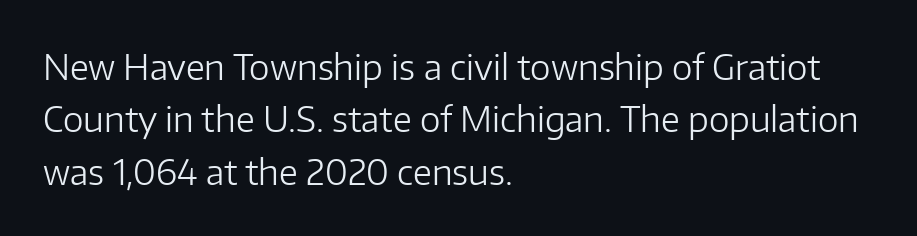
This reads as an unemphasized weight, regular at the heaviest. Do the letters lean? They stand straight. This rendering uses left alignment, leaving the right contour irregular. Caption: standard tracking, unaltered. The space between consecutive lines is moderate.
